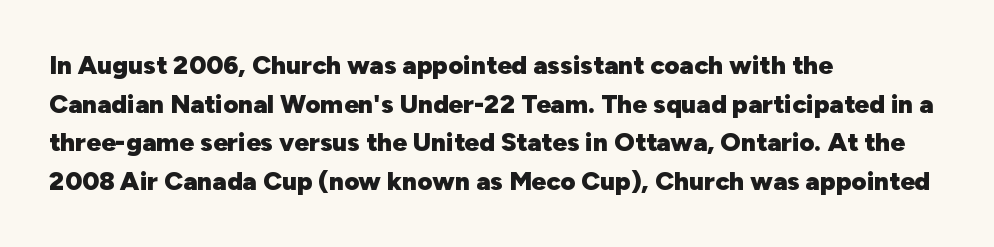
{"italic": "no", "bold": "yes", "underline": "no", "align": "left", "line_spacing": "normal", "line_spacing_ratio": 1.49, "letter_spacing": "normal", "letter_spacing_em": 0.0, "glyph_px": 26}
